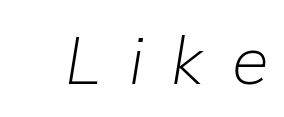
Is this a heavy cut? Hardly; it is regular or lighter. The specimen omits any rule beneath the text block's lines. You can tell it's italic because the verticals aren't actually vertical. The passage shown is typed in a proportional face where columns would drift.
